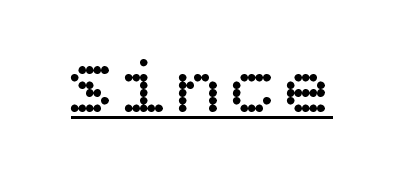
Q: Is the text bold? A: No.
Q: Is the text italic (slanted)? A: No, it is upright.
Q: Is the text underlined? A: Yes.
Q: Width (condensed, normal, or wide)? A: Normal.
Q: Stroke contrast? A: Low.
Q: x-height? A: Large.
